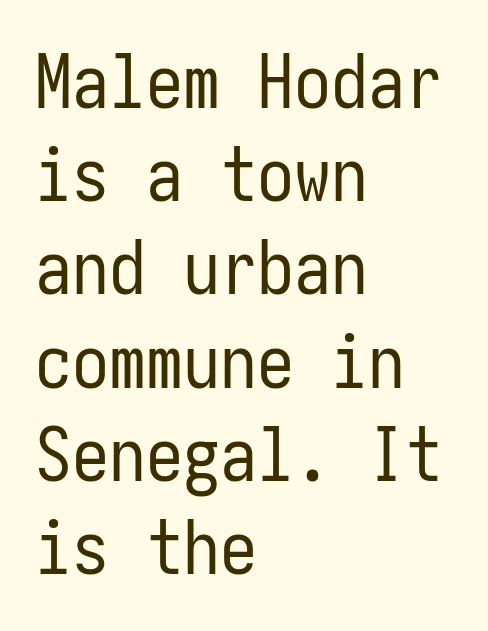
Rows of type keep a routine distance in the vertical direction. Stroke thickness stays within the range of a standard reading face or lighter. The passage shown is not underscored anywhere. Characters remain perfectly vertical along every line. A classic flush-left, rag-right setting is used for this passage. Serif or sans? Sans — the stroke terminals are bare.
